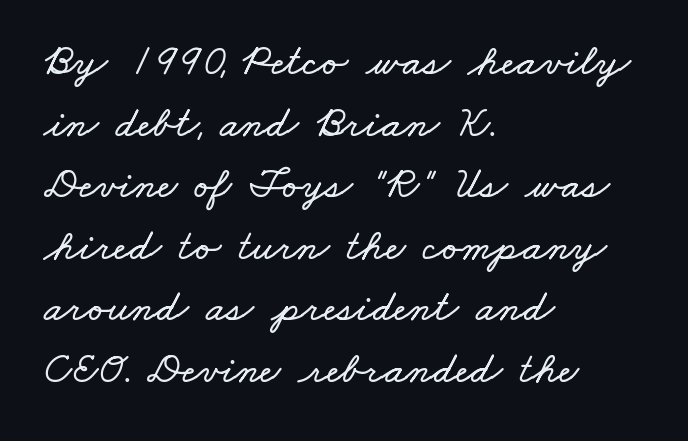
{"width": "wide", "stroke_contrast": "low", "x_height": "small", "monospaced": "no", "underline": "no", "align": "left", "line_spacing": "normal", "line_spacing_ratio": 1.4, "letter_spacing": "normal", "letter_spacing_em": 0.0, "glyph_px": 44}
